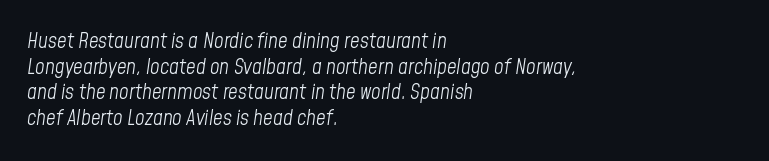
Quick note: italic. No extra tracking has been applied to these lines. Stem width sits at or under what a default text font uses. The foot of each line stays bare and open.
